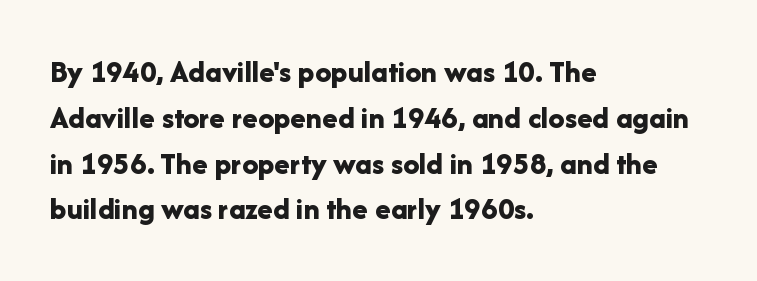
Q: Is the text bold? A: Yes.
Q: Is the text italic (slanted)? A: No, it is upright.
Q: Is the typeface a serif or a sans-serif typeface? A: Sans-serif.
Q: Is the text underlined? A: No.
Q: How is the paragraph aligned? A: Left-aligned.
Q: Is the spacing between letters normal or unusually wide? A: Normal.
Q: Is the spacing between lines tight, normal or loose? A: Normal.
Q: Width (condensed, normal, or wide)? A: Normal.
Q: Stroke contrast? A: Low.
Q: x-height? A: Medium.
Q: Monospaced? A: No.
